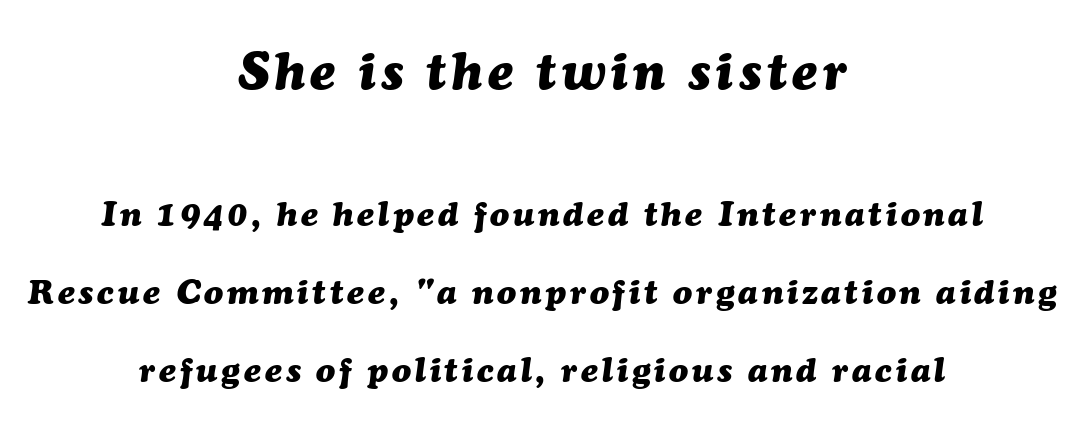
Q: Is the text bold? A: Yes.
Q: Is the text italic (slanted)? A: Yes, it leans right by about 7 degrees.
Q: Is the text underlined? A: No.
Q: How is the paragraph aligned? A: Centered.
Q: Is the spacing between lines tight, normal or loose? A: Loose.
Q: Which block of text is set in a larger size, the first (top) or the second (bottom)? A: The first (top) one.
Q: Width (condensed, normal, or wide)? A: Normal.
Q: Stroke contrast? A: Medium.
Q: x-height? A: Medium.
Q: Monospaced? A: No.
